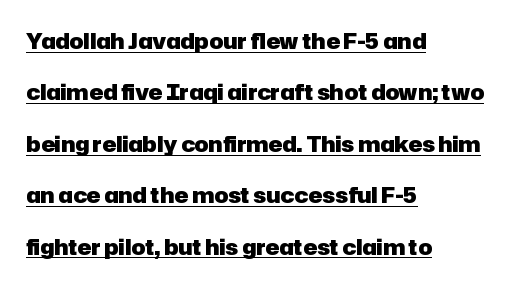
{"italic": "no", "bold": "yes", "underline": "yes", "align": "left", "line_spacing": "loose", "line_spacing_ratio": 2.45, "letter_spacing": "normal", "letter_spacing_em": 0.0, "glyph_px": 21}
